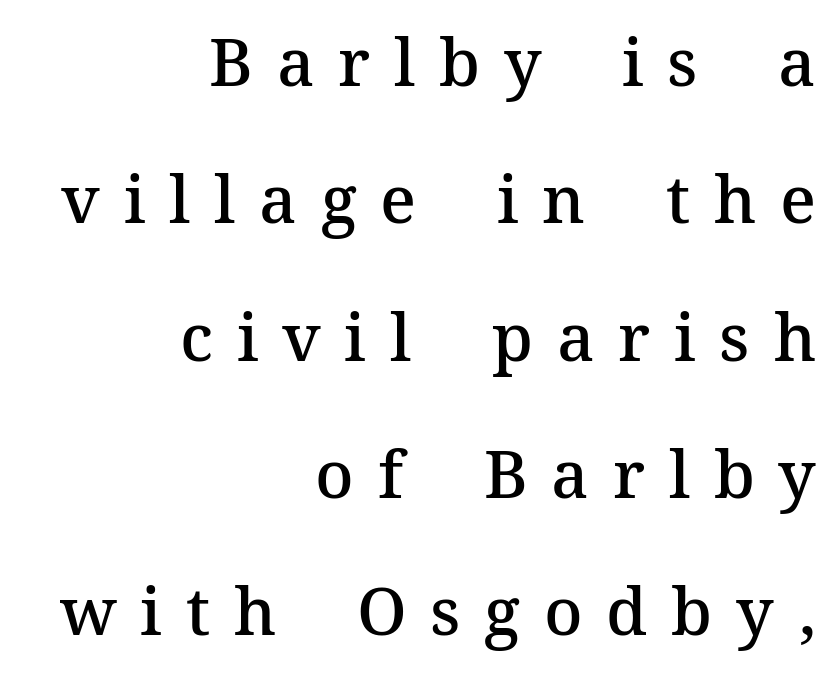
The image shows 66 px semibold serif type, upright; set right-aligned, loose line spacing (2.08x), unusually wide letter spacing (+0.36 em), not underlined; medium stroke contrast and a medium x-height.
